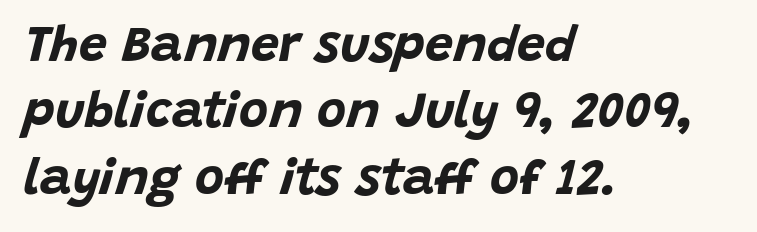
Q: Is the text bold? A: Yes.
Q: Is the text italic (slanted)? A: Yes, it leans right by about 15 degrees.
Q: Is the text underlined? A: No.
Q: How is the paragraph aligned? A: Left-aligned.
Q: Is the spacing between letters normal or unusually wide? A: Normal.
Q: Is the spacing between lines tight, normal or loose? A: Normal.
Q: Width (condensed, normal, or wide)? A: Normal.
Q: Stroke contrast? A: Low.
Q: x-height? A: Large.
Q: Monospaced? A: No.
